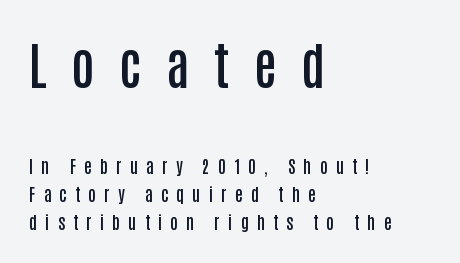
The image shows 51 px semibold, condensed sans-serif type, upright; set left-aligned, normal line spacing (1.65x), unusually wide letter spacing (+0.48 em), not underlined; the first (top) block is 3.0x larger; low stroke contrast and a large x-height.
